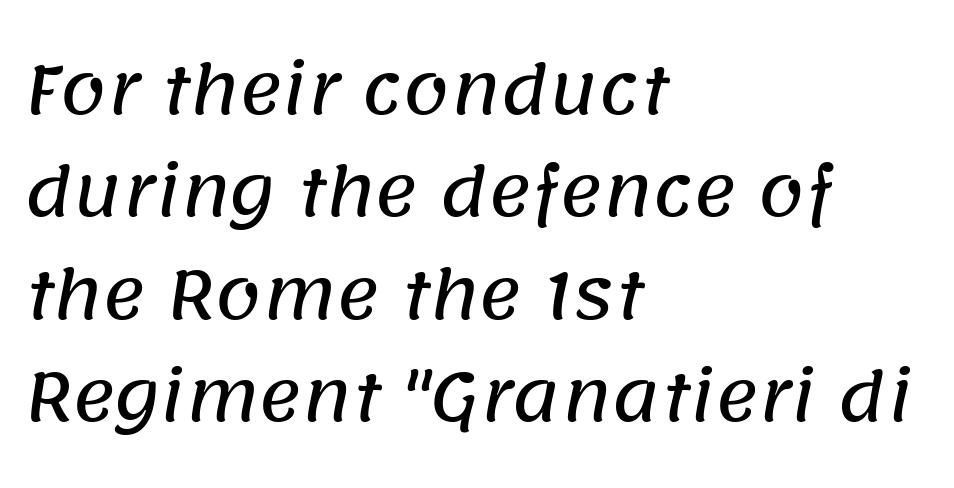
Q: Is the typeface a serif or a sans-serif typeface? A: Sans-serif.
Q: Is the text underlined? A: No.
Q: How is the paragraph aligned? A: Left-aligned.
Q: Is the spacing between letters normal or unusually wide? A: Normal.
Q: Is the spacing between lines tight, normal or loose? A: Normal.
Q: Width (condensed, normal, or wide)? A: Normal.
Q: Stroke contrast? A: Low.
Q: x-height? A: Large.
Q: Monospaced? A: No.
